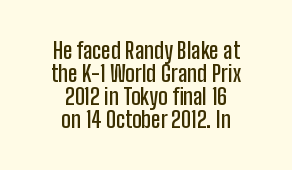
{"italic": "no", "bold": "semi", "underline": "no", "align": "center", "line_spacing": "tight", "line_spacing_ratio": 1.04, "letter_spacing": "normal", "letter_spacing_em": 0.0, "glyph_px": 22}
